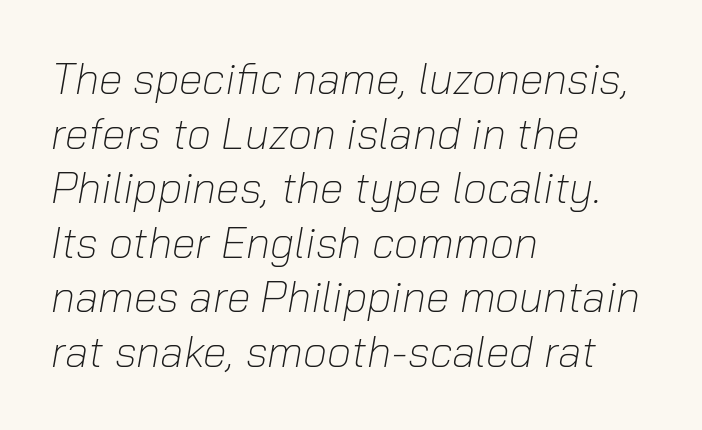
The image shows 43 px light type, italic (leaning right); set left-aligned, normal line spacing (1.27x), normal letter spacing, not underlined; low stroke contrast and a medium x-height.
